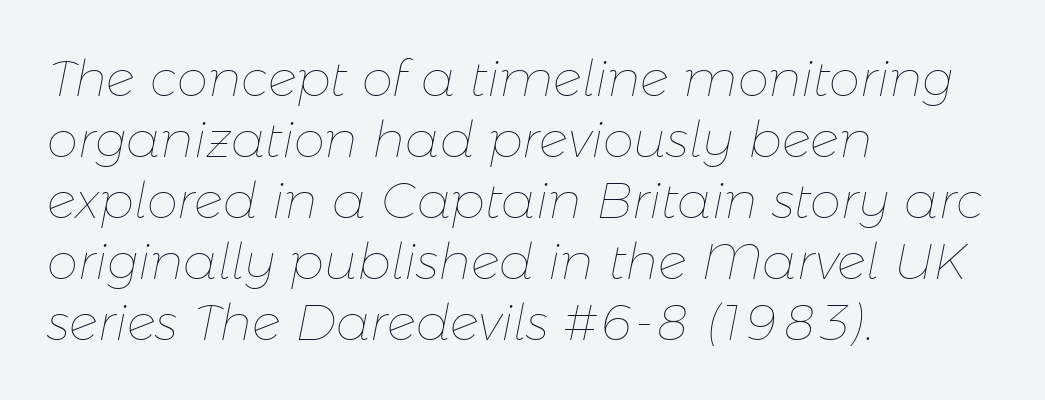
Q: Is the text bold? A: No.
Q: Is the text italic (slanted)? A: Yes, it leans right by about 11 degrees.
Q: Is the text underlined? A: No.
Q: How is the paragraph aligned? A: Left-aligned.
Q: Is the spacing between letters normal or unusually wide? A: Normal.
Q: Width (condensed, normal, or wide)? A: Normal.
Q: Stroke contrast? A: Low.
Q: x-height? A: Medium.
Q: Monospaced? A: No.
